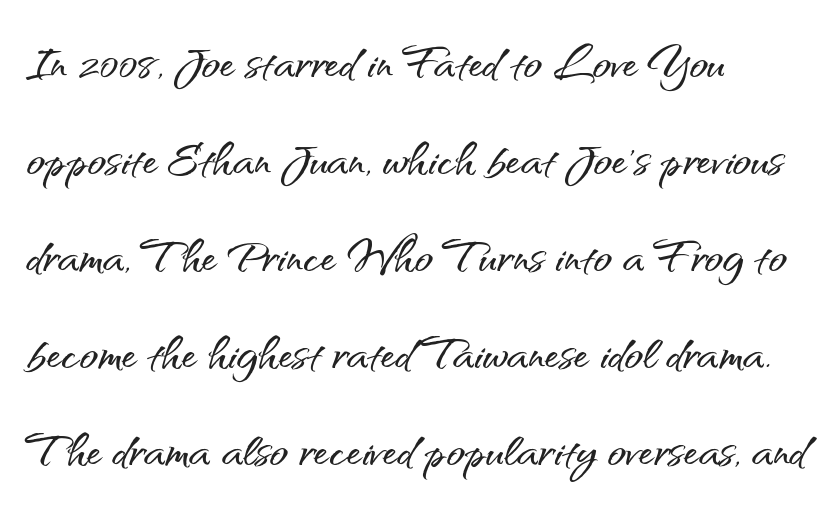
The image shows 61 px sans-serif type; set left-aligned, normal line spacing (1.59x), normal letter spacing, not underlined; medium stroke contrast and a small x-height.
